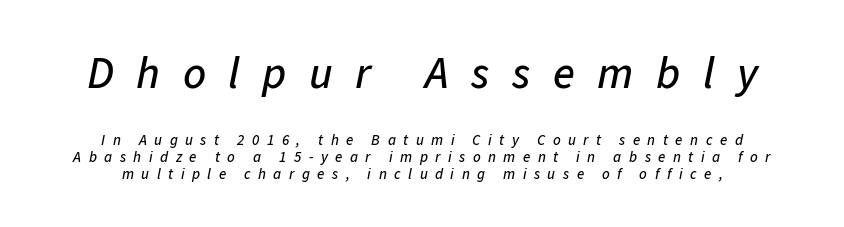
The vertical gap from one line to the next is small. Clear beneath every line of the passage. Does extra space separate the letters? Yes, quite a lot of it. The designer gave the opening block more size than the closing block.
